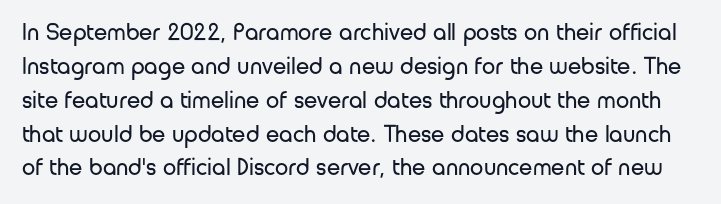
{"italic": "no", "bold": "no", "underline": "no", "line_spacing": "normal", "line_spacing_ratio": 1.41, "letter_spacing": "normal", "letter_spacing_em": 0.0, "glyph_px": 24}
